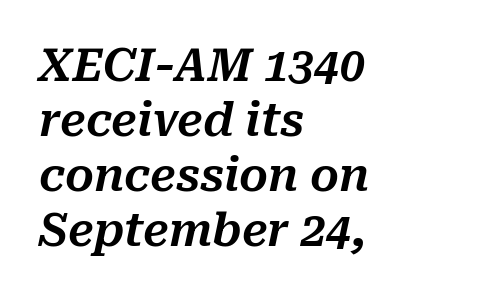
Q: Is the text italic (slanted)? A: Yes, it leans right by about 10 degrees.
Q: Is the text underlined? A: No.
Q: How is the paragraph aligned? A: Left-aligned.
Q: Is the spacing between letters normal or unusually wide? A: Normal.
Q: Width (condensed, normal, or wide)? A: Normal.
Q: Stroke contrast? A: Medium.
Q: x-height? A: Medium.
Q: Monospaced? A: No.
